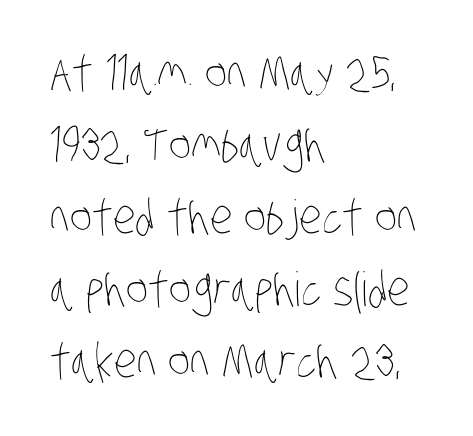
The image shows 47 px thin, condensed type; set left-aligned, normal line spacing (1.53x), normal letter spacing, not underlined; low stroke contrast and a large x-height.
